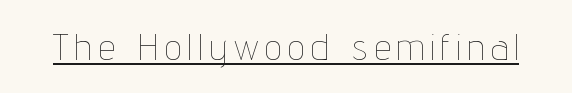
{"italic": "no", "bold": "no", "weight": "thin", "width": "condensed", "stroke_contrast": "low", "x_height": "medium", "monospaced": "no", "underline": "yes", "glyph_px": 37}
